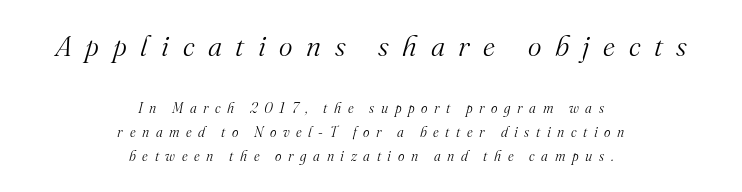
Q: Is the text bold? A: No.
Q: Is the text italic (slanted)? A: Yes, it leans right by about 16 degrees.
Q: Is the typeface a serif or a sans-serif typeface? A: Serif.
Q: Is the text underlined? A: No.
Q: How is the paragraph aligned? A: Centered.
Q: Is the spacing between letters normal or unusually wide? A: Unusually wide.
Q: Is the spacing between lines tight, normal or loose? A: Normal.
Q: Which block of text is set in a larger size, the first (top) or the second (bottom)? A: The first (top) one.
Q: Width (condensed, normal, or wide)? A: Normal.
Q: Stroke contrast? A: Medium.
Q: x-height? A: Small.
Q: Monospaced? A: No.
